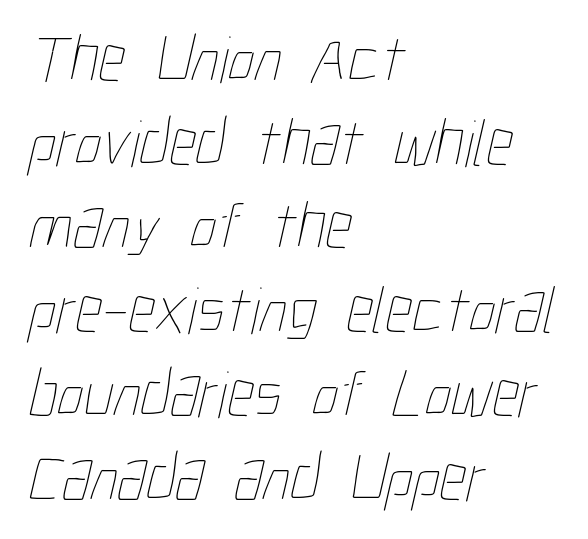
The image shows 67 px thin, condensed type; set left-aligned, normal line spacing (1.25x), normal letter spacing, not underlined; low stroke contrast and a medium x-height.
